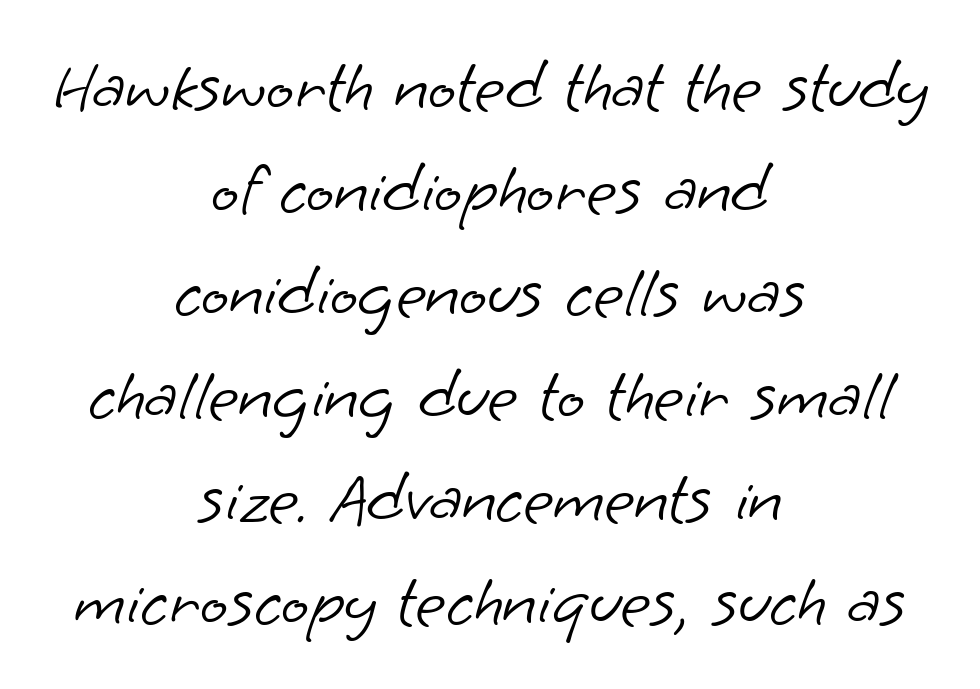
Q: Is the text bold? A: No.
Q: Is the typeface a serif or a sans-serif typeface? A: Sans-serif.
Q: Is the text underlined? A: No.
Q: How is the paragraph aligned? A: Centered.
Q: Is the spacing between letters normal or unusually wide? A: Normal.
Q: Is the spacing between lines tight, normal or loose? A: Normal.
Q: Width (condensed, normal, or wide)? A: Normal.
Q: Stroke contrast? A: Low.
Q: x-height? A: Small.
Q: Monospaced? A: No.
